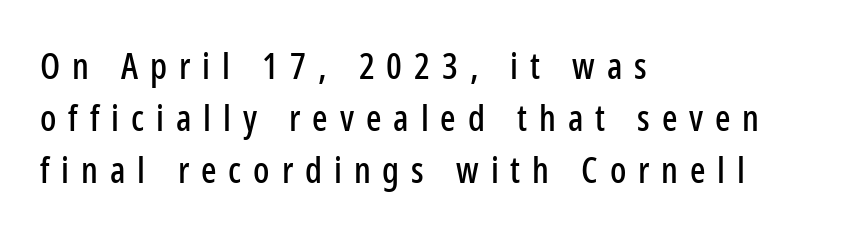
Q: Is the text italic (slanted)? A: No, it is upright.
Q: Is the typeface a serif or a sans-serif typeface? A: Sans-serif.
Q: Is the text underlined? A: No.
Q: How is the paragraph aligned? A: Left-aligned.
Q: Is the spacing between letters normal or unusually wide? A: Unusually wide.
Q: Is the spacing between lines tight, normal or loose? A: Normal.
Q: Width (condensed, normal, or wide)? A: Condensed.
Q: Stroke contrast? A: Low.
Q: x-height? A: Medium.
Q: Monospaced? A: No.
